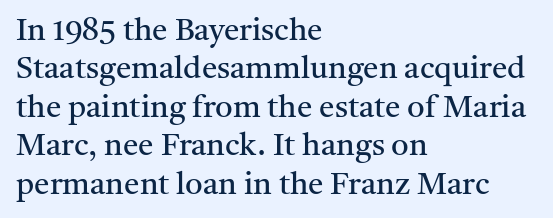
The image shows 31 px regular-weight serif type, upright; set left-aligned, line spacing 1.24x, normal letter spacing, not underlined; medium stroke contrast and a medium x-height.
